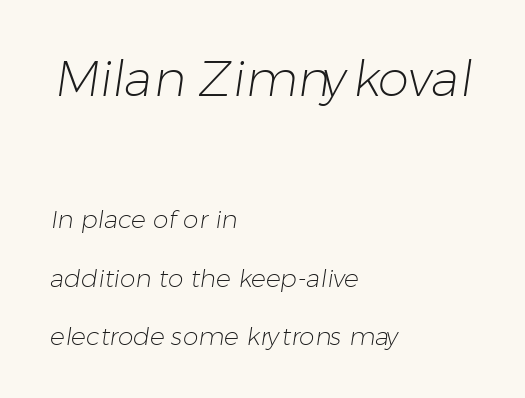
{"serif": "no", "bold": "no", "weight": "light", "width": "normal", "stroke_contrast": "low", "x_height": "medium", "monospaced": "no", "underline": "no", "align": "left", "line_spacing": "loose", "line_spacing_ratio": 2.33, "letter_spacing": "normal", "letter_spacing_em": 0.0, "larger_block": "first", "size_ratio": 2.0, "glyph_px": 50}
